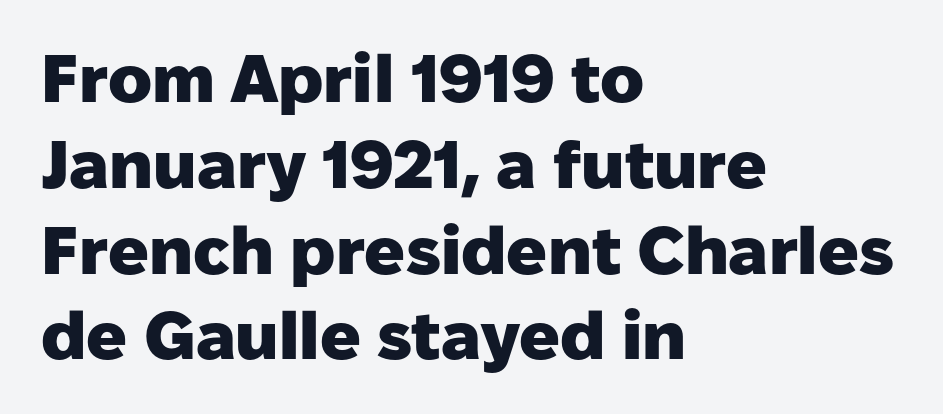
The image shows 67 px heavy sans-serif type, upright; set left-aligned, normal line spacing (1.28x), normal letter spacing, not underlined; low stroke contrast and a medium x-height.
